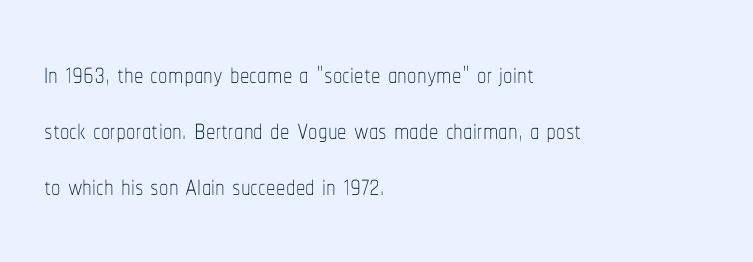
The image shows 38 px thin, condensed type, upright; set left-aligned, normal line spacing (1.47x), normal letter spacing, not underlined; low stroke contrast and a medium x-height.
